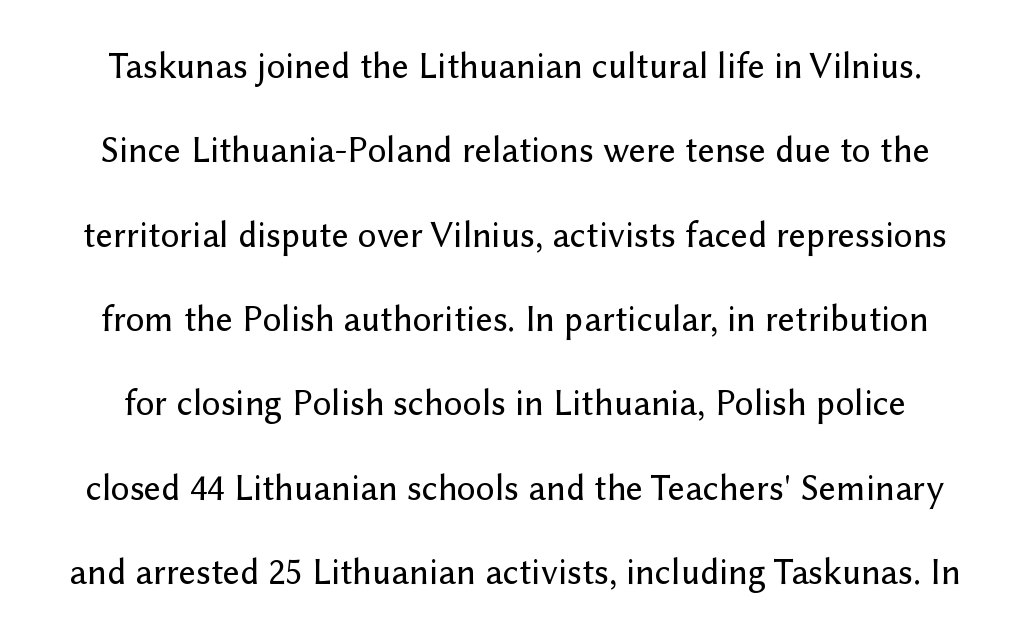
Q: Is the text italic (slanted)? A: No, it is upright.
Q: Is the typeface a serif or a sans-serif typeface? A: Sans-serif.
Q: Is the text underlined? A: No.
Q: Is the spacing between letters normal or unusually wide? A: Normal.
Q: Is the spacing between lines tight, normal or loose? A: Loose.
Q: Width (condensed, normal, or wide)? A: Normal.
Q: Stroke contrast? A: Low.
Q: x-height? A: Medium.
Q: Monospaced? A: No.
